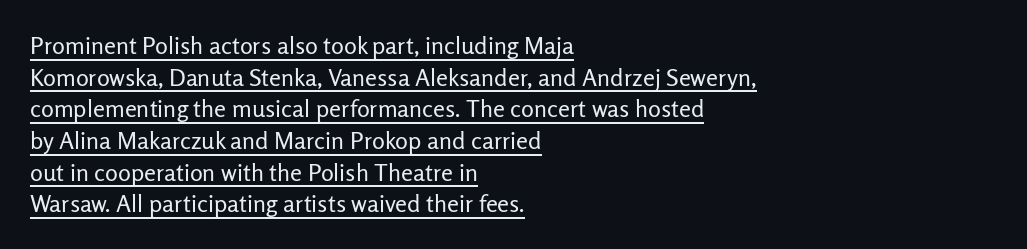
{"italic": "no", "bold": "no", "underline": "yes", "align": "left", "line_spacing": "normal", "line_spacing_ratio": 1.32, "letter_spacing": "normal", "letter_spacing_em": 0.0, "glyph_px": 24}
